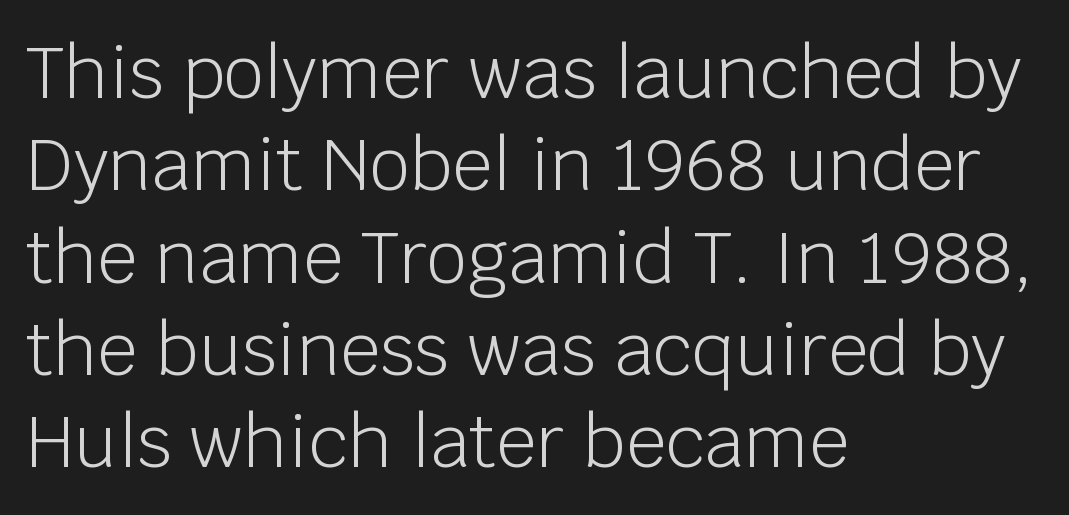
Q: Is the text bold? A: No.
Q: Is the text italic (slanted)? A: No, it is upright.
Q: Is the typeface a serif or a sans-serif typeface? A: Sans-serif.
Q: Is the text underlined? A: No.
Q: How is the paragraph aligned? A: Left-aligned.
Q: Is the spacing between letters normal or unusually wide? A: Normal.
Q: Is the spacing between lines tight, normal or loose? A: Normal.
Q: Width (condensed, normal, or wide)? A: Normal.
Q: Stroke contrast? A: Low.
Q: x-height? A: Large.
Q: Monospaced? A: No.
